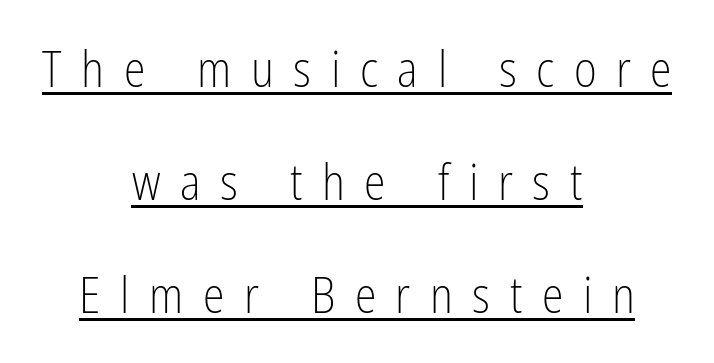
{"serif": "no", "italic": "no", "bold": "no", "weight": "light", "width": "condensed", "stroke_contrast": "low", "x_height": "medium", "monospaced": "no", "underline": "yes", "align": "center", "line_spacing": "loose", "line_spacing_ratio": 2.31, "letter_spacing": "wide", "letter_spacing_em": 0.4, "glyph_px": 49}
